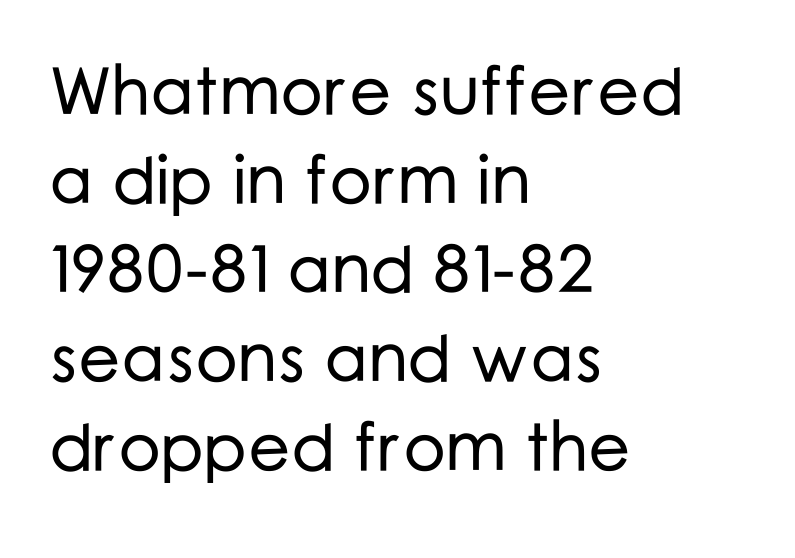
Compared with typical paragraphs, the rows here are spaced about the same. The compositor pushed each line to the left boundary. Varying glyph widths throughout — classic text-font behaviour. Underline: absent.
